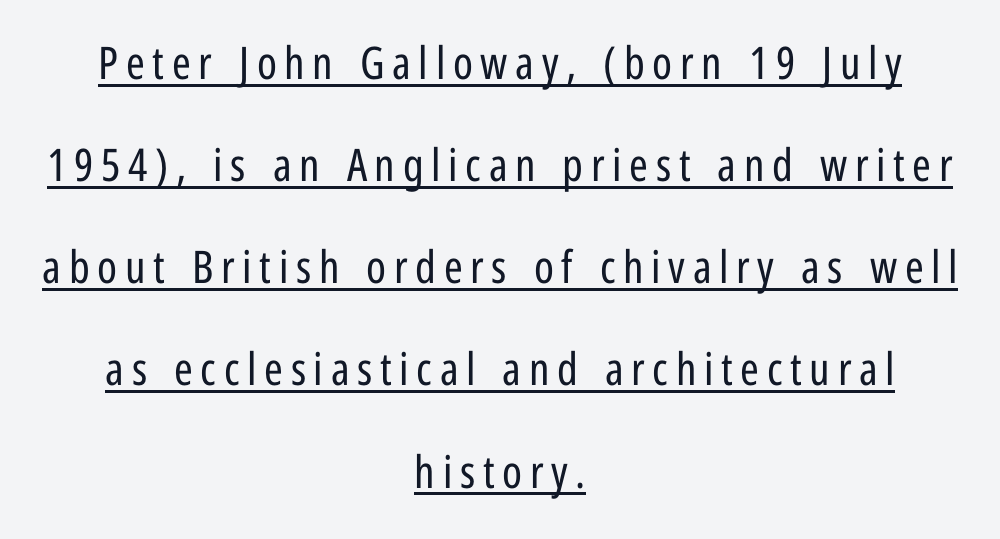
The image shows 45 px regular-weight, condensed sans-serif type, upright; set centered, loose line spacing (2.27x), underlined; low stroke contrast and a medium x-height.
